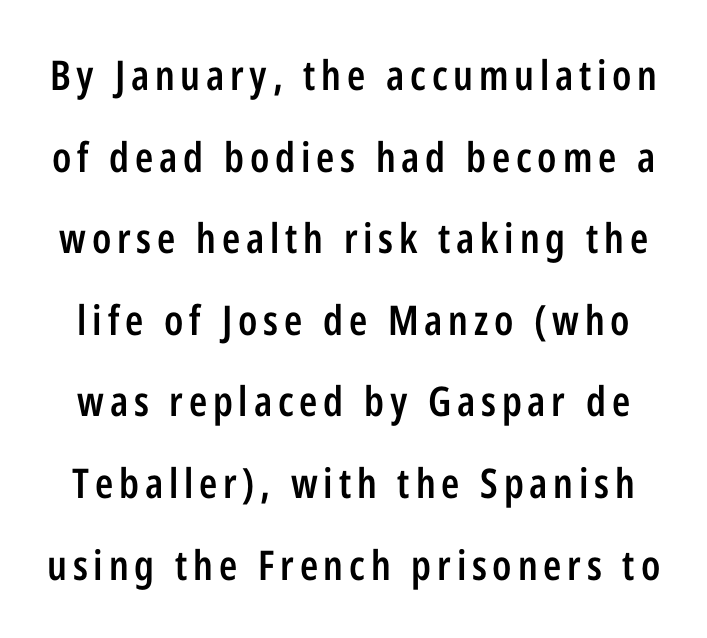
{"serif": "no", "italic": "no", "bold": "semi", "weight": "semibold", "width": "condensed", "stroke_contrast": "low", "x_height": "medium", "monospaced": "no", "underline": "no", "line_spacing": "loose", "line_spacing_ratio": 1.99, "glyph_px": 41}
